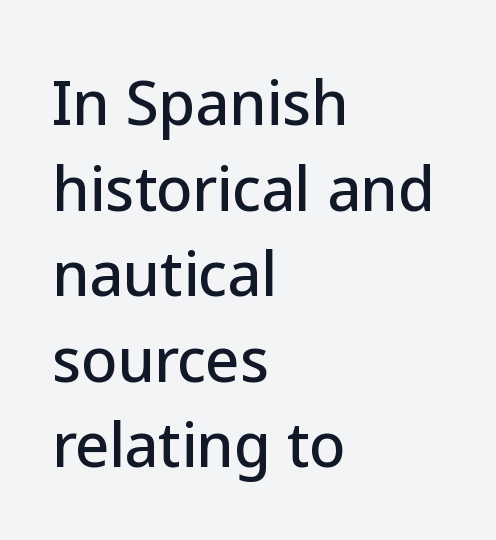
The image shows 59 px sans-serif type, upright; set left-aligned, normal line spacing (1.45x), normal letter spacing, not underlined; low stroke contrast and a medium x-height.
